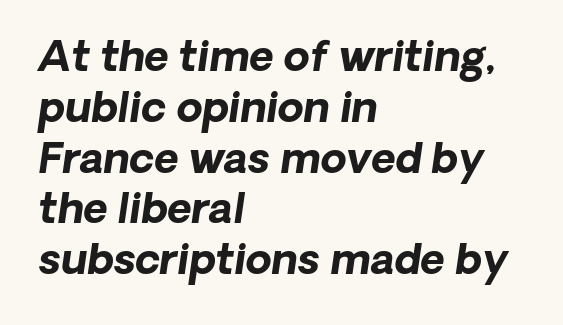
Q: Is the text bold? A: Yes.
Q: Is the typeface a serif or a sans-serif typeface? A: Sans-serif.
Q: Is the text underlined? A: No.
Q: How is the paragraph aligned? A: Left-aligned.
Q: Is the spacing between letters normal or unusually wide? A: Normal.
Q: Width (condensed, normal, or wide)? A: Normal.
Q: Stroke contrast? A: Low.
Q: x-height? A: Medium.
Q: Monospaced? A: No.
